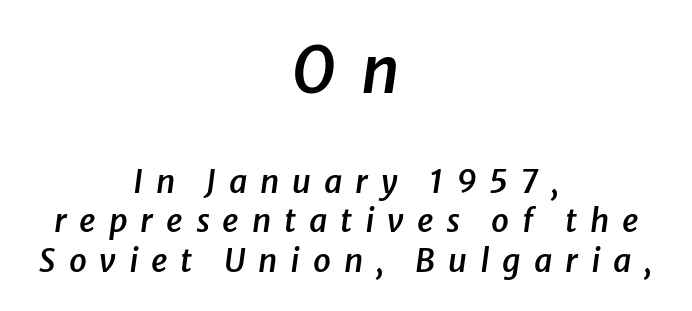
{"italic": "yes", "lean": "right", "slant_degrees": 8, "bold": "semi", "weight": "semibold", "width": "normal", "stroke_contrast": "low", "x_height": "medium", "monospaced": "no", "underline": "no", "align": "center", "line_spacing_ratio": 1.24, "letter_spacing": "wide", "letter_spacing_em": 0.4, "larger_block": "first", "size_ratio": 2.0, "glyph_px": 64}
